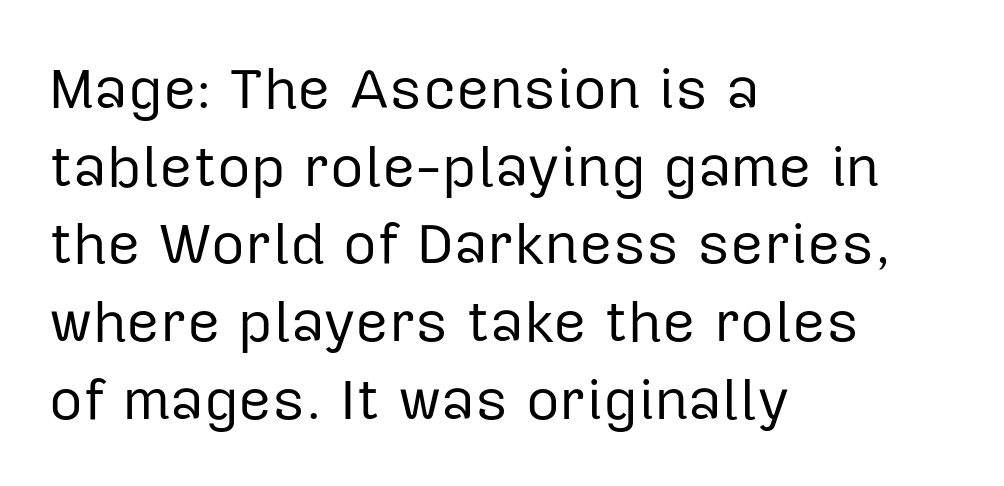
{"serif": "no", "italic": "no", "bold": "no", "weight": "regular", "width": "normal", "stroke_contrast": "low", "x_height": "medium", "monospaced": "no", "underline": "no", "align": "left", "line_spacing": "normal", "line_spacing_ratio": 1.34, "letter_spacing": "normal", "letter_spacing_em": 0.0, "glyph_px": 58}
